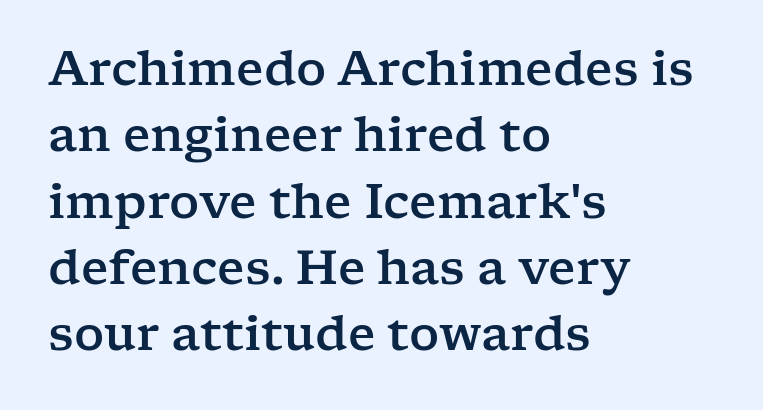
The designer left line spacing at the default. The designer went with a serif here, giving each stem small feet. Honestly, there is no underline to notice here at all. Looks like regular typesetting: each glyph gets only the width it needs. The ragged edge is on the right, which tells us the setting is flush left.
